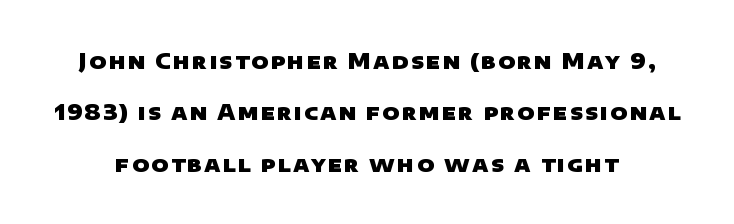
The image shows 21 px bold type; set loose line spacing (2.45x), not underlined.
